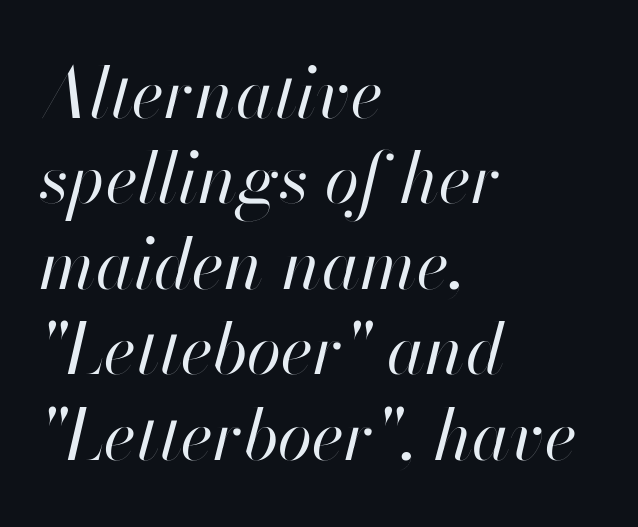
Q: Is the text bold? A: No.
Q: Is the text italic (slanted)? A: Yes, it leans right by about 13 degrees.
Q: Is the text underlined? A: No.
Q: How is the paragraph aligned? A: Left-aligned.
Q: Is the spacing between letters normal or unusually wide? A: Normal.
Q: Width (condensed, normal, or wide)? A: Normal.
Q: Stroke contrast? A: High.
Q: x-height? A: Small.
Q: Monospaced? A: No.
